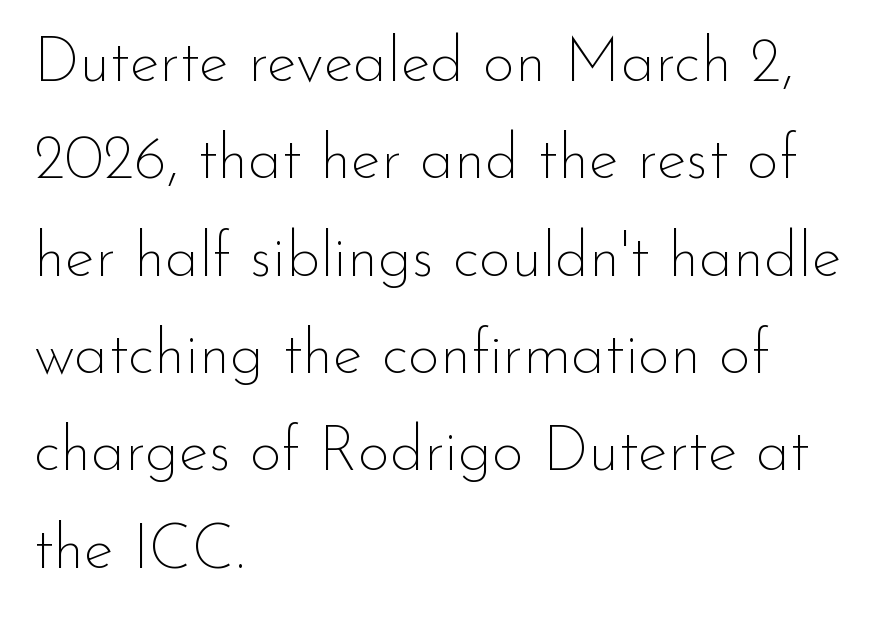
Q: Is the text bold? A: No.
Q: Is the text italic (slanted)? A: No, it is upright.
Q: Is the typeface a serif or a sans-serif typeface? A: Sans-serif.
Q: Is the text underlined? A: No.
Q: How is the paragraph aligned? A: Left-aligned.
Q: Is the spacing between letters normal or unusually wide? A: Normal.
Q: Is the spacing between lines tight, normal or loose? A: Normal.
Q: Width (condensed, normal, or wide)? A: Normal.
Q: Stroke contrast? A: Low.
Q: x-height? A: Small.
Q: Monospaced? A: No.
